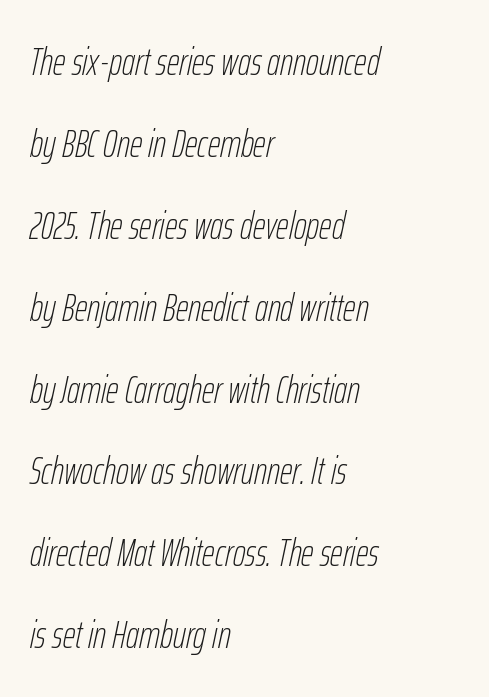
Q: Is the text bold? A: No.
Q: Is the text italic (slanted)? A: Yes, it leans right by about 12 degrees.
Q: Is the text underlined? A: No.
Q: How is the paragraph aligned? A: Left-aligned.
Q: Is the spacing between letters normal or unusually wide? A: Normal.
Q: Is the spacing between lines tight, normal or loose? A: Loose.
Q: Width (condensed, normal, or wide)? A: Condensed.
Q: Stroke contrast? A: Low.
Q: x-height? A: Medium.
Q: Monospaced? A: No.
